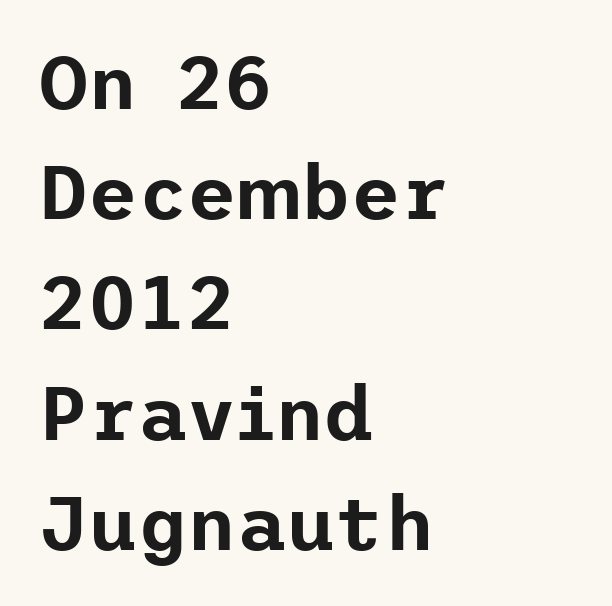
No word sits above an underline. The lettering holds an erect, upright posture throughout. Is there much room between lines? A standard amount, neither cramped nor airy. Standard letterfit; no display-style spreading of the glyphs.
